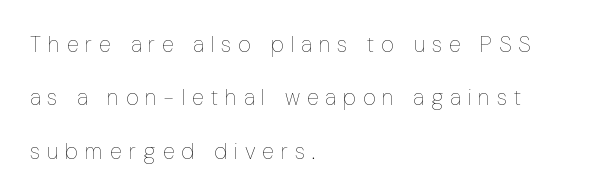
The image shows 22 px text type, upright; set left-aligned, loose line spacing (2.43x), unusually wide letter spacing (+0.32 em), not underlined.
